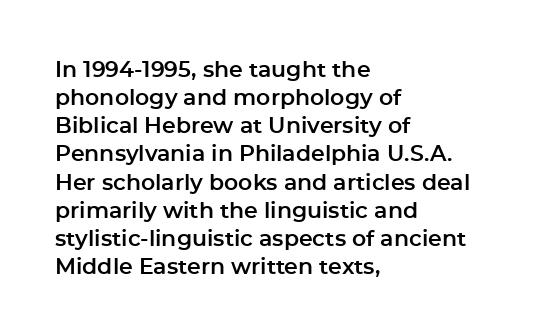
Style check: upright. Decoration check: the copy has no underline. The gaps between neighbouring characters are ordinary and unremarkable. This sample is left-justified, so line endings fall wherever the words run out. The rows are spaced the way most documents space them.
